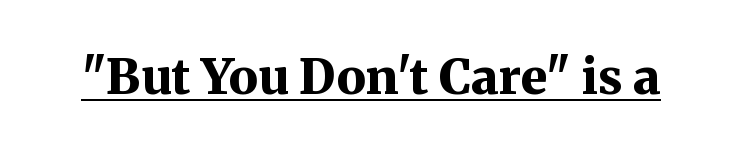
The letters stand straight up with perfectly vertical stems. The characters display serif detailing at their extremities. Do the characters align in a grid? No, the font is proportional. Caption: lettering with a line underneath. The gaps between neighbouring characters are ordinary and unremarkable.
